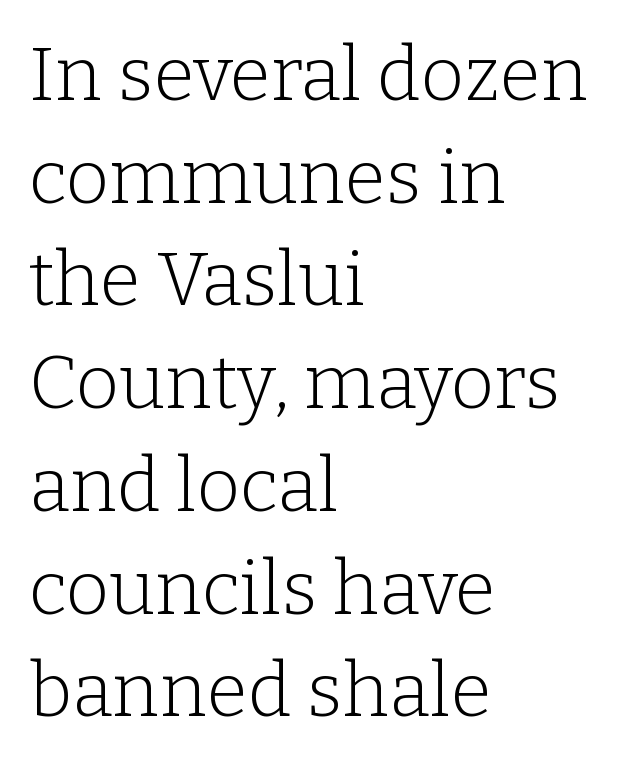
The image shows 75 px light serif type, upright; set left-aligned, normal line spacing (1.37x), normal letter spacing, not underlined; low stroke contrast and a medium x-height.
